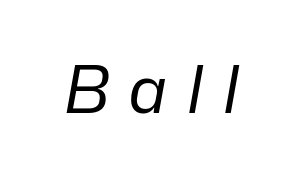
Loose tracking; the words dissolve into strings of separated letters. Spacing verdict: proportional, widths tailored to each character. The passage shown leans; its letterforms are oblique. No letter is thick-stroked: the sample isn't bold.
